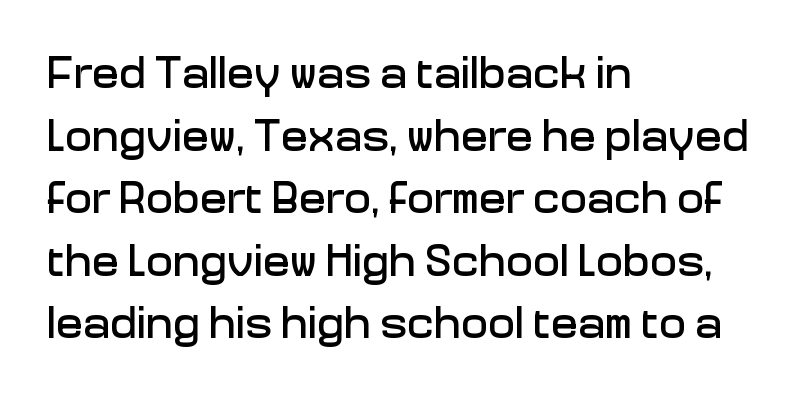
Q: Is the text italic (slanted)? A: No, it is upright.
Q: Is the typeface a serif or a sans-serif typeface? A: Sans-serif.
Q: Is the text underlined? A: No.
Q: How is the paragraph aligned? A: Left-aligned.
Q: Is the spacing between letters normal or unusually wide? A: Normal.
Q: Is the spacing between lines tight, normal or loose? A: Normal.
Q: Width (condensed, normal, or wide)? A: Normal.
Q: Stroke contrast? A: Low.
Q: x-height? A: Medium.
Q: Monospaced? A: No.
